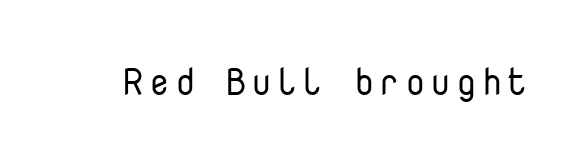
The image shows 37 px regular-weight sans-serif type, upright, monospaced; set not underlined; low stroke contrast and a medium x-height.
